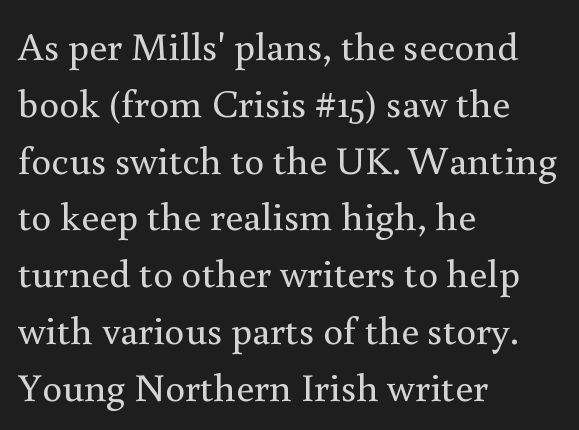
{"serif": "yes", "italic": "no", "bold": "no", "weight": "regular", "width": "normal", "stroke_contrast": "medium", "x_height": "small", "monospaced": "no", "underline": "no", "align": "left", "line_spacing": "normal", "line_spacing_ratio": 1.42, "letter_spacing": "normal", "letter_spacing_em": 0.0, "glyph_px": 40}
